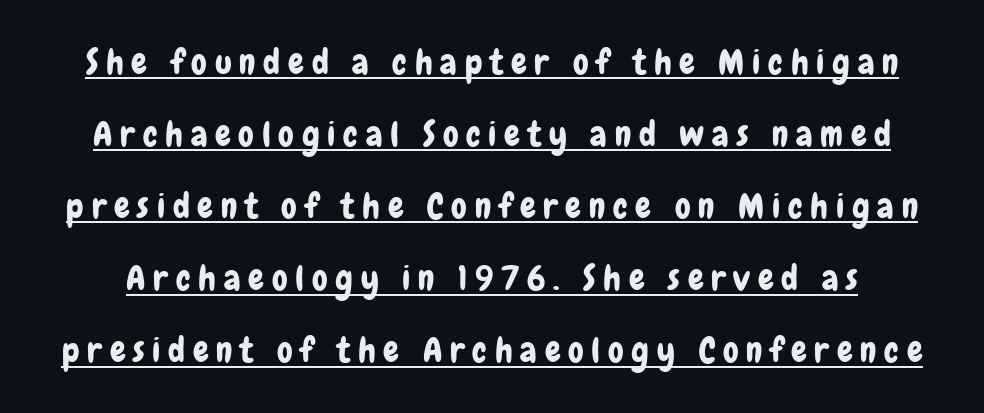
{"serif": "no", "italic": "no", "width": "condensed", "stroke_contrast": "low", "x_height": "medium", "monospaced": "no", "underline": "yes", "line_spacing": "loose", "line_spacing_ratio": 2.06, "letter_spacing": "wide", "letter_spacing_em": 0.22, "glyph_px": 35}
